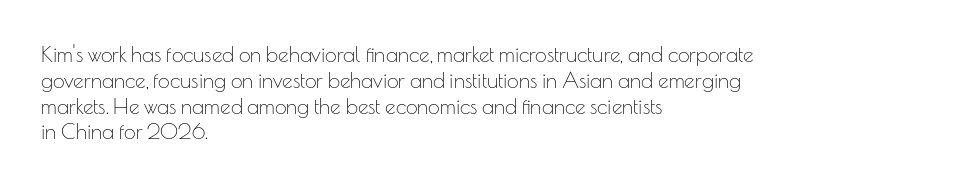
{"italic": "no", "bold": "no", "underline": "no", "align": "left", "line_spacing_ratio": 1.23, "letter_spacing": "normal", "letter_spacing_em": 0.0, "glyph_px": 21}
